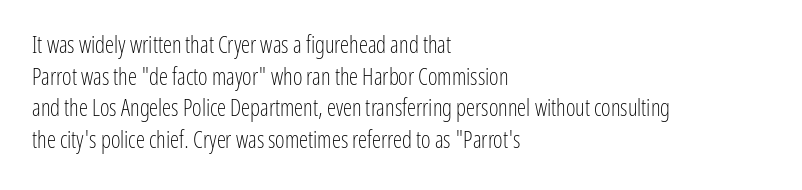
{"italic": "no", "bold": "no", "underline": "no", "align": "left", "line_spacing": "normal", "line_spacing_ratio": 1.37, "letter_spacing": "normal", "letter_spacing_em": 0.0, "glyph_px": 23}
